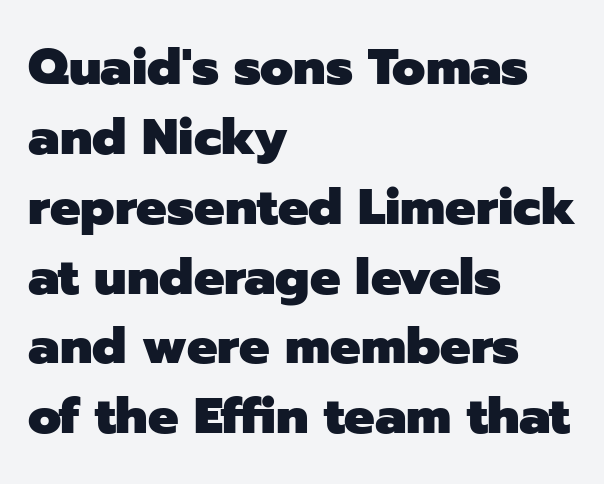
{"serif": "no", "italic": "no", "bold": "yes", "weight": "heavy", "width": "normal", "stroke_contrast": "low", "x_height": "medium", "monospaced": "no", "underline": "no", "align": "left", "line_spacing": "normal", "line_spacing_ratio": 1.37, "letter_spacing": "normal", "letter_spacing_em": 0.0, "glyph_px": 51}
